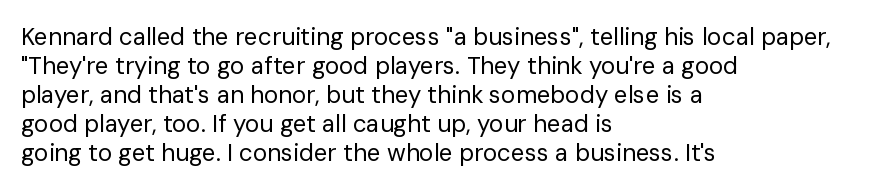
The image shows 24 px text type, upright; set left-aligned, line spacing 1.21x, normal letter spacing, not underlined.
